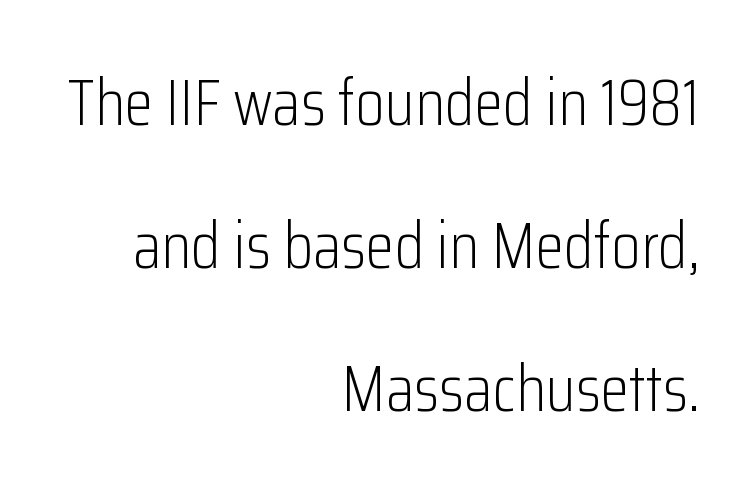
{"serif": "no", "italic": "no", "bold": "no", "weight": "light", "width": "condensed", "stroke_contrast": "low", "x_height": "medium", "monospaced": "no", "underline": "no", "align": "right", "line_spacing": "loose", "line_spacing_ratio": 2.17, "letter_spacing": "normal", "letter_spacing_em": 0.0, "glyph_px": 66}
